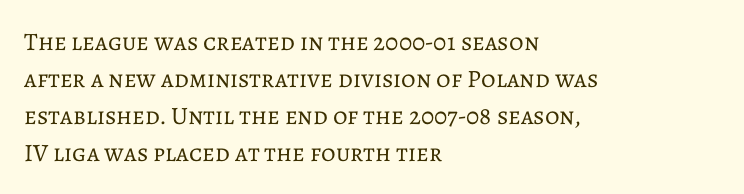
{"italic": "no", "bold": "no", "underline": "no", "align": "left", "line_spacing": "normal", "line_spacing_ratio": 1.48, "letter_spacing": "normal", "letter_spacing_em": 0.0, "glyph_px": 25}
